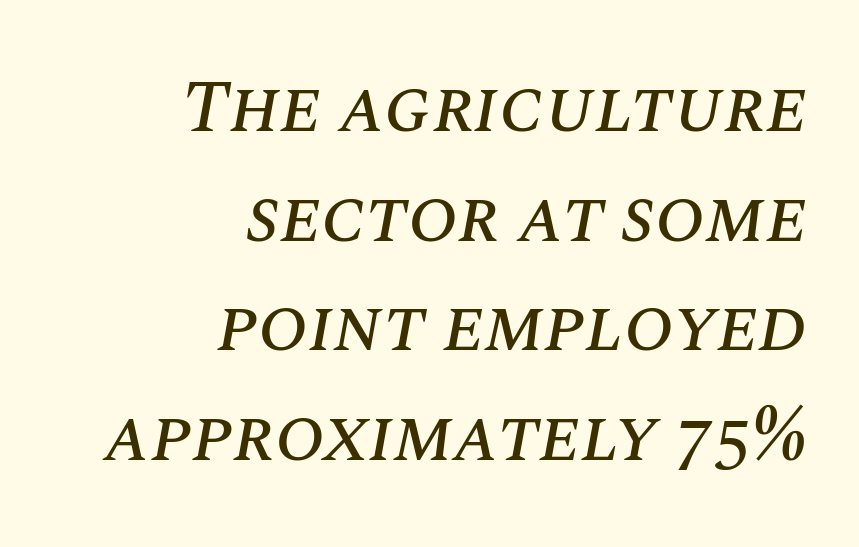
Q: Is the text italic (slanted)? A: Yes, it leans right by about 10 degrees.
Q: Is the text underlined? A: No.
Q: How is the paragraph aligned? A: Right-aligned.
Q: Is the spacing between letters normal or unusually wide? A: Normal.
Q: Is the spacing between lines tight, normal or loose? A: Normal.
Q: Width (condensed, normal, or wide)? A: Normal.
Q: Stroke contrast? A: Medium.
Q: x-height? A: Large.
Q: Monospaced? A: No.
